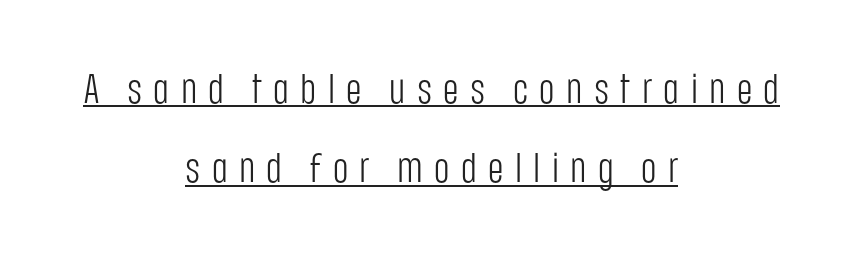
Q: Is the text bold? A: No.
Q: Is the text italic (slanted)? A: No, it is upright.
Q: Is the typeface a serif or a sans-serif typeface? A: Sans-serif.
Q: Is the text underlined? A: Yes.
Q: How is the paragraph aligned? A: Centered.
Q: Is the spacing between letters normal or unusually wide? A: Unusually wide.
Q: Width (condensed, normal, or wide)? A: Condensed.
Q: Stroke contrast? A: Low.
Q: x-height? A: Large.
Q: Monospaced? A: No.
